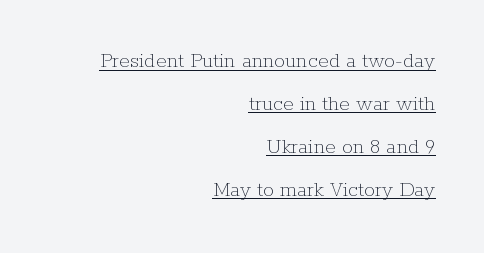
The image shows 22 px text type, upright; set right-aligned, loose line spacing (1.95x), normal letter spacing, underlined.
